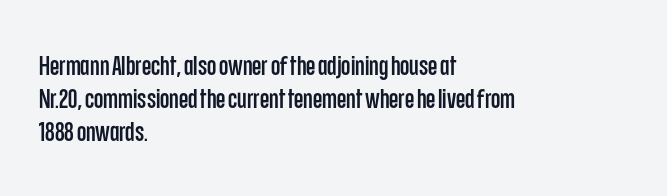
The image shows 27 px text type, upright; set left-aligned, line spacing 1.22x, normal letter spacing, not underlined.
